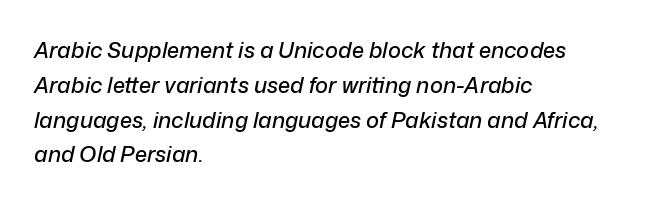
Q: Is the text italic (slanted)? A: Yes, it leans right by about 12 degrees.
Q: Is the text underlined? A: No.
Q: How is the paragraph aligned? A: Left-aligned.
Q: Is the spacing between letters normal or unusually wide? A: Normal.
Q: Is the spacing between lines tight, normal or loose? A: Normal.
